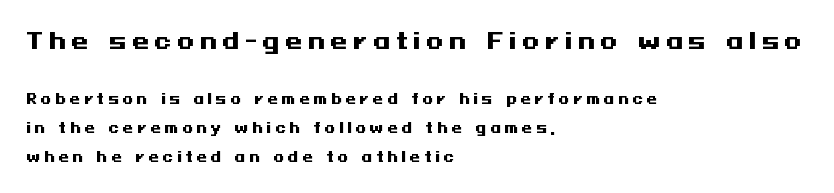
Q: Is the text bold? A: Yes.
Q: Is the text italic (slanted)? A: No, it is upright.
Q: Is the text underlined? A: No.
Q: How is the paragraph aligned? A: Left-aligned.
Q: Is the spacing between letters normal or unusually wide? A: Unusually wide.
Q: Is the spacing between lines tight, normal or loose? A: Loose.
Q: Which block of text is set in a larger size, the first (top) or the second (bottom)? A: The first (top) one.
